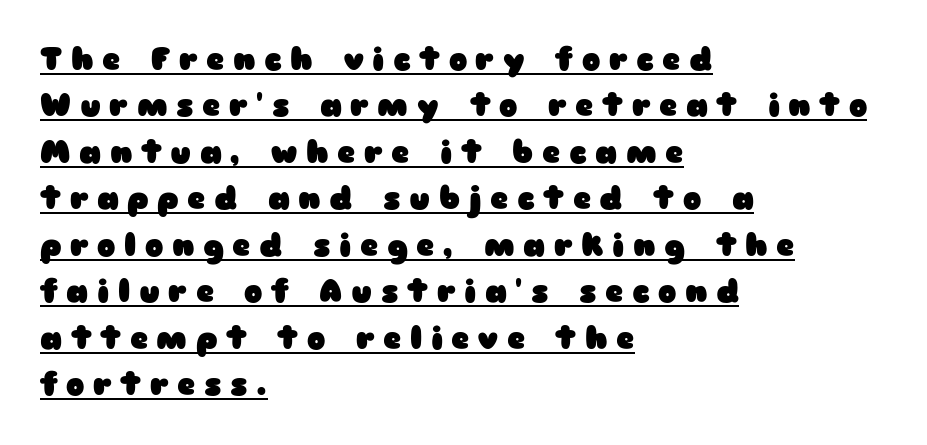
{"serif": "no", "italic": "no", "bold": "yes", "weight": "heavy", "width": "wide", "stroke_contrast": "low", "x_height": "medium", "monospaced": "no", "underline": "yes", "align": "left", "line_spacing": "normal", "line_spacing_ratio": 1.5, "letter_spacing": "wide", "letter_spacing_em": 0.28, "glyph_px": 31}
